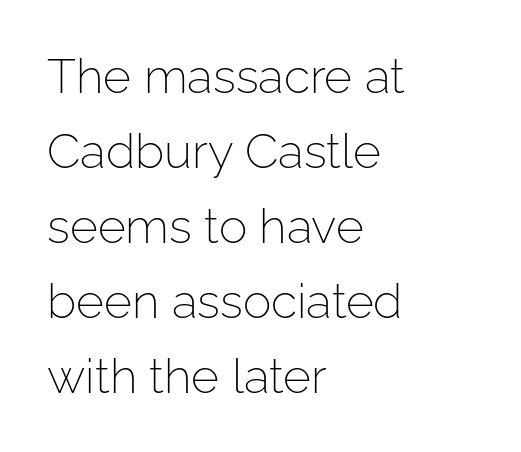
Anything drawn beneath the words? Only blank space. Posture: upright roman. The weight would be labelled regular, book, light, or lighter still. Look at the tracking — it's just the regular setting, nothing added.
